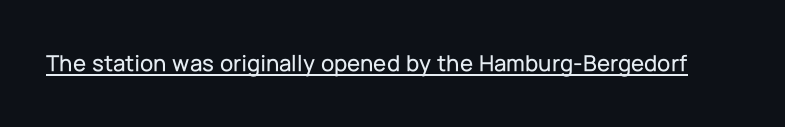
Q: Is the text italic (slanted)? A: No, it is upright.
Q: Is the text underlined? A: Yes.
Q: Is the spacing between letters normal or unusually wide? A: Normal.
